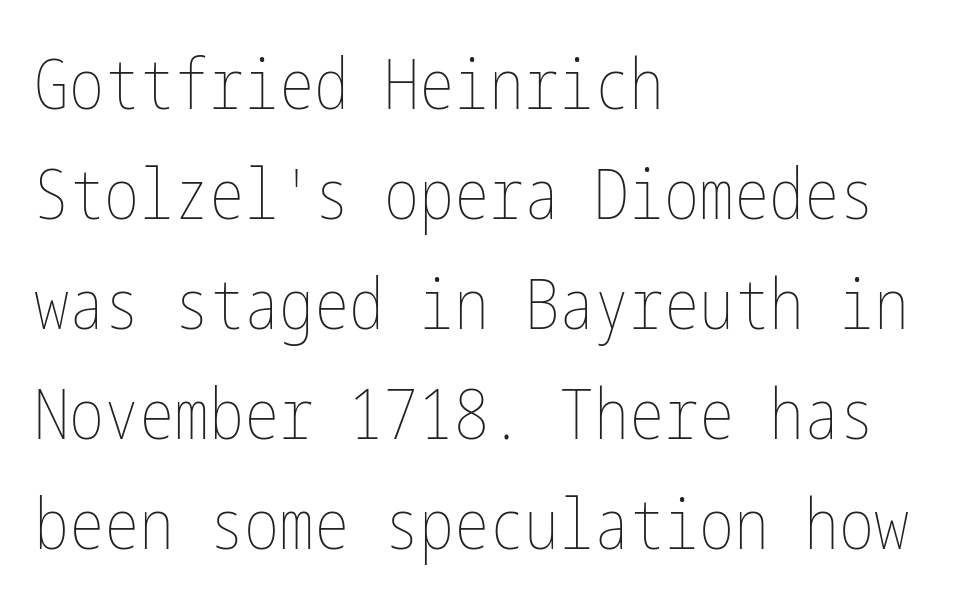
{"italic": "no", "bold": "no", "weight": "thin", "width": "condensed", "stroke_contrast": "low", "x_height": "medium", "underline": "no", "align": "left", "line_spacing": "normal", "line_spacing_ratio": 1.57, "letter_spacing": "normal", "letter_spacing_em": 0.0, "glyph_px": 70}
